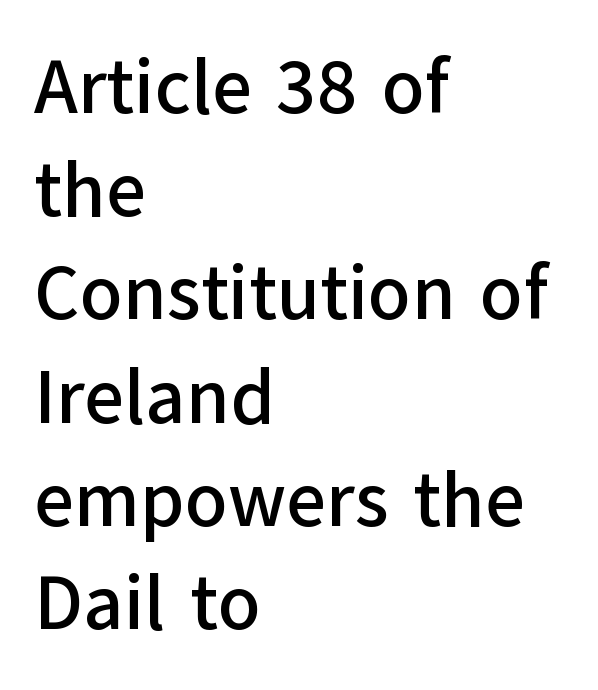
Q: Is the text italic (slanted)? A: No, it is upright.
Q: Is the typeface a serif or a sans-serif typeface? A: Sans-serif.
Q: Is the text underlined? A: No.
Q: How is the paragraph aligned? A: Left-aligned.
Q: Is the spacing between letters normal or unusually wide? A: Normal.
Q: Is the spacing between lines tight, normal or loose? A: Normal.
Q: Width (condensed, normal, or wide)? A: Normal.
Q: Stroke contrast? A: Low.
Q: x-height? A: Medium.
Q: Monospaced? A: No.
